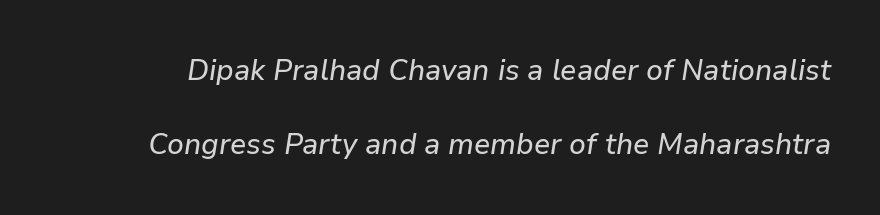
{"italic": "yes", "lean": "right", "slant_degrees": 9, "width": "normal", "stroke_contrast": "low", "x_height": "medium", "monospaced": "no", "underline": "no", "line_spacing": "loose", "line_spacing_ratio": 2.47, "letter_spacing": "normal", "letter_spacing_em": 0.0, "glyph_px": 30}
